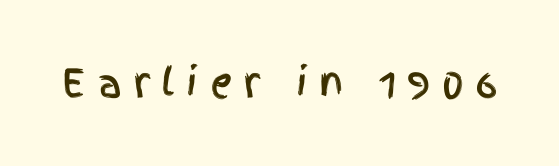
The image shows 39 px condensed sans-serif type, upright; set unusually wide letter spacing (+0.28 em), not underlined; a large x-height.
